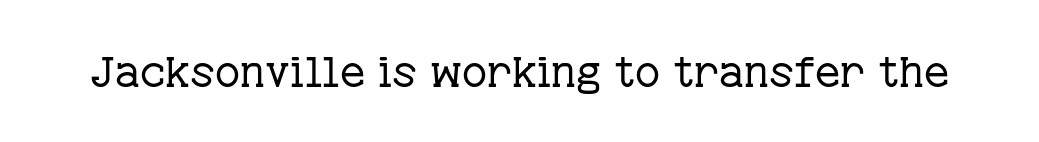
Q: Is the text bold? A: No.
Q: Is the text italic (slanted)? A: No, it is upright.
Q: Is the typeface a serif or a sans-serif typeface? A: Serif.
Q: Is the text underlined? A: No.
Q: Is the spacing between letters normal or unusually wide? A: Normal.
Q: Width (condensed, normal, or wide)? A: Normal.
Q: Stroke contrast? A: Low.
Q: x-height? A: Medium.
Q: Monospaced? A: No.
